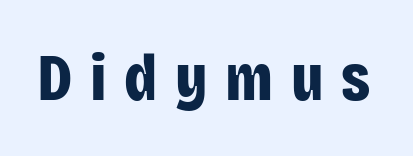
The image shows 67 px bold, condensed sans-serif type, upright; set unusually wide letter spacing (+0.26 em), not underlined; low stroke contrast and a large x-height.
